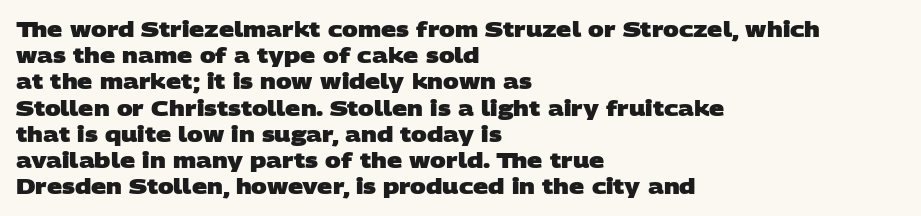
Q: Is the text bold? A: Yes.
Q: Is the text underlined? A: No.
Q: How is the paragraph aligned? A: Left-aligned.
Q: Is the spacing between letters normal or unusually wide? A: Normal.
Q: Is the spacing between lines tight, normal or loose? A: Normal.
